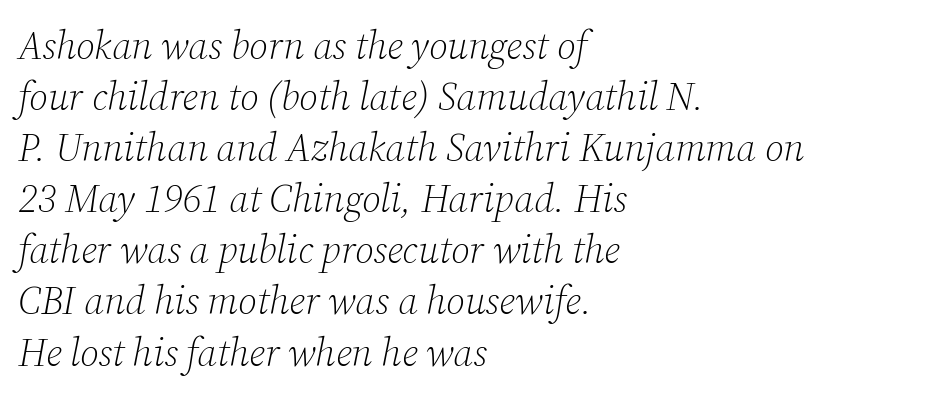
The image shows 39 px light serif type, italic (leaning right); set left-aligned, normal line spacing (1.31x), normal letter spacing, not underlined; low stroke contrast and a medium x-height.
